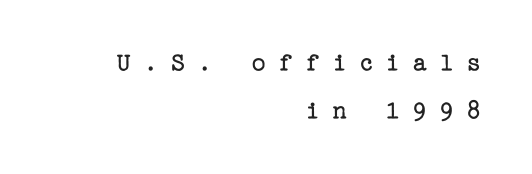
{"italic": "no", "bold": "no", "underline": "no", "align": "right", "line_spacing_ratio": 1.76, "letter_spacing": "wide", "letter_spacing_em": 0.45, "glyph_px": 27}
